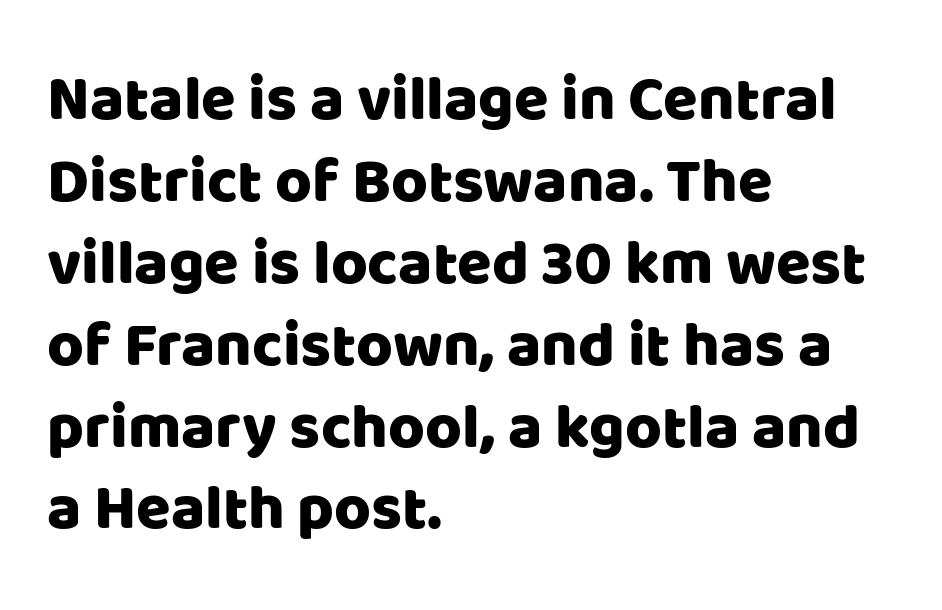
{"serif": "no", "italic": "no", "width": "normal", "stroke_contrast": "low", "x_height": "large", "monospaced": "no", "underline": "no", "align": "left", "line_spacing": "normal", "line_spacing_ratio": 1.3, "letter_spacing": "normal", "letter_spacing_em": 0.0, "glyph_px": 63}
